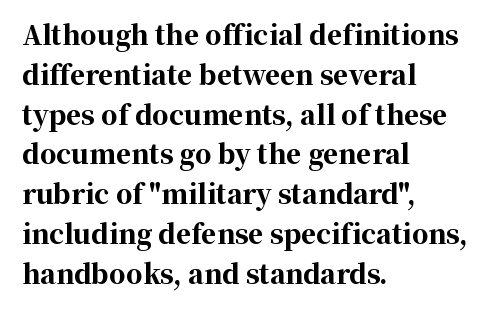
Plenty of ink on the page — the face is bold. Vertical spacing — default. Descenders hang freely into open space. All the whitespace from short lines collects on the right. This rendering leaves character spacing at its baseline value. Do the letters lean? They stand straight.
